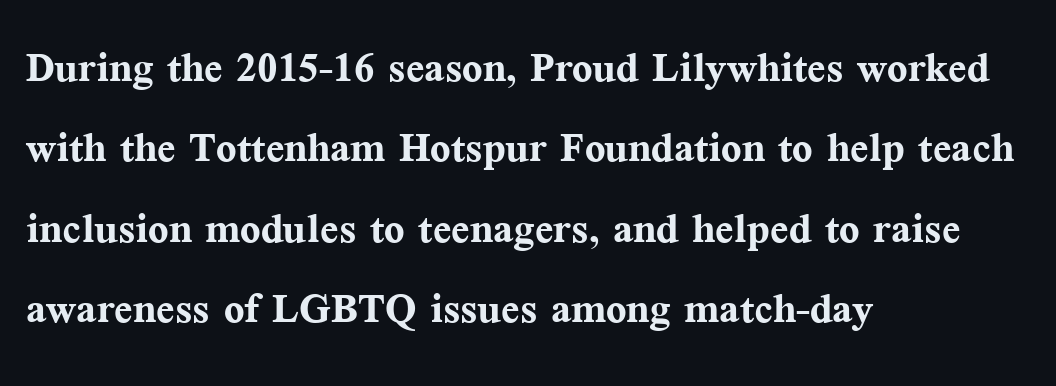
Q: Is the text bold? A: Yes.
Q: Is the text italic (slanted)? A: No, it is upright.
Q: Is the typeface a serif or a sans-serif typeface? A: Serif.
Q: Is the text underlined? A: No.
Q: How is the paragraph aligned? A: Left-aligned.
Q: Is the spacing between letters normal or unusually wide? A: Normal.
Q: Is the spacing between lines tight, normal or loose? A: Normal.
Q: Width (condensed, normal, or wide)? A: Normal.
Q: Stroke contrast? A: Medium.
Q: x-height? A: Medium.
Q: Monospaced? A: No.
